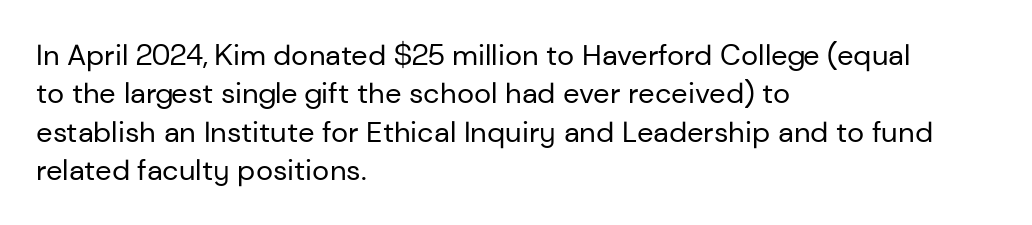
{"serif": "no", "italic": "no", "bold": "no", "weight": "regular", "width": "normal", "stroke_contrast": "low", "x_height": "medium", "monospaced": "no", "underline": "no", "align": "left", "line_spacing": "normal", "line_spacing_ratio": 1.32, "letter_spacing": "normal", "letter_spacing_em": 0.0, "glyph_px": 29}
